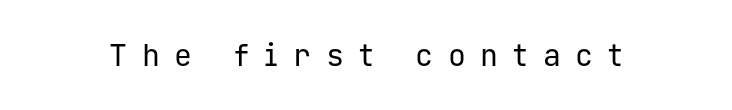
Each letter, wide or thin by design, is forced into the same width here. Characters follow at a spacing far wider than the type designer built in. These lines were composed using upright roman letters. Is the type heavy? It reads as light-to-regular instead. Look at the bottom of the vertical strokes: they stop flat, with no serifs. Check under the words: just untouched page.
